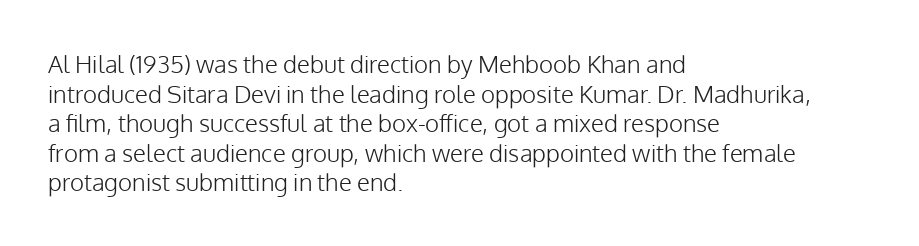
{"italic": "no", "bold": "no", "underline": "no", "align": "left", "line_spacing_ratio": 1.23, "letter_spacing": "normal", "letter_spacing_em": 0.0, "glyph_px": 24}
